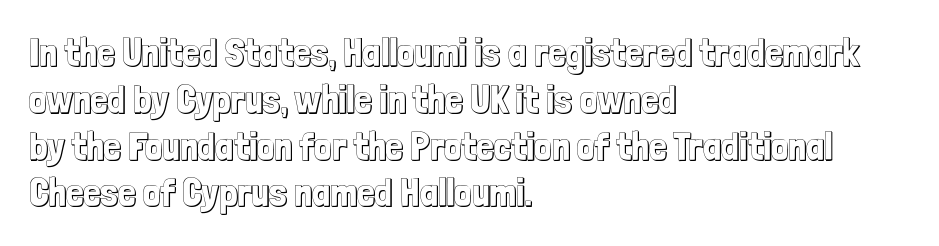
{"italic": "no", "width": "condensed", "x_height": "medium", "monospaced": "no", "underline": "no", "align": "left", "line_spacing_ratio": 1.2, "letter_spacing": "normal", "letter_spacing_em": 0.0, "glyph_px": 39}
